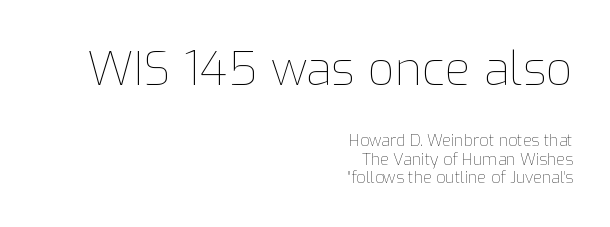
Q: Is the text bold? A: No.
Q: Is the text italic (slanted)? A: No, it is upright.
Q: Is the text underlined? A: No.
Q: How is the paragraph aligned? A: Right-aligned.
Q: Is the spacing between letters normal or unusually wide? A: Normal.
Q: Which block of text is set in a larger size, the first (top) or the second (bottom)? A: The first (top) one.
Q: Width (condensed, normal, or wide)? A: Normal.
Q: Stroke contrast? A: Low.
Q: x-height? A: Medium.
Q: Monospaced? A: No.
